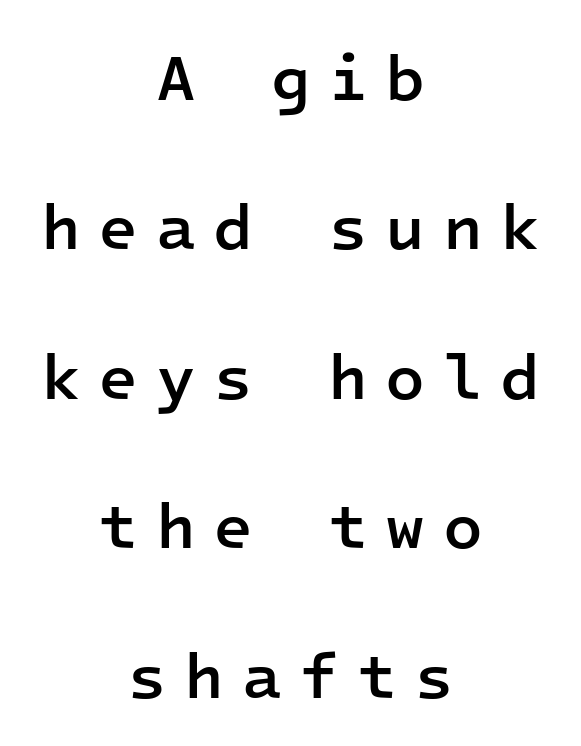
{"serif": "no", "italic": "no", "bold": "semi", "weight": "semibold", "width": "normal", "stroke_contrast": "low", "x_height": "medium", "monospaced": "yes", "underline": "no", "align": "center", "line_spacing": "loose", "line_spacing_ratio": 2.3, "letter_spacing": "wide", "letter_spacing_em": 0.27, "glyph_px": 65}
